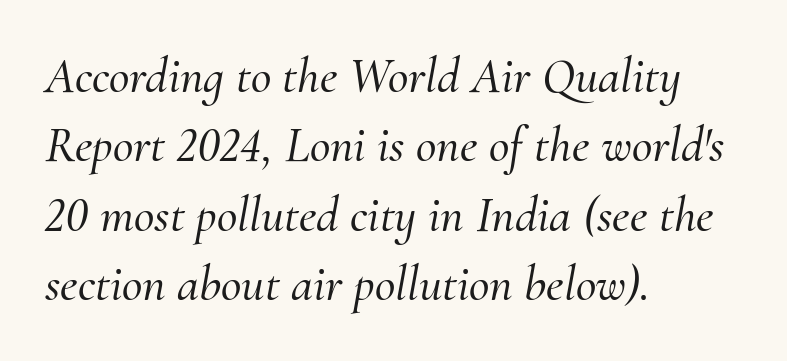
Leading: standard. The face used here is proportionally spaced, like ordinary book or web type. The passage is arranged the way most books set body copy — flush left. What kind of face is this? One with serifs.
